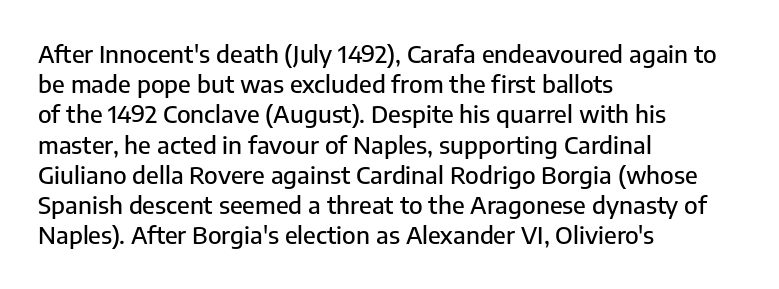
The image shows 24 px text type, upright; set left-aligned, normal line spacing (1.26x), normal letter spacing, not underlined.
